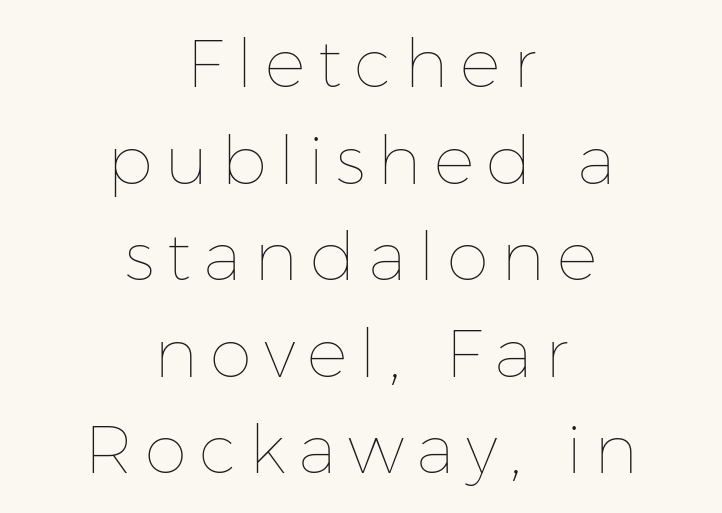
Unlike italic type, these characters show no tilt at all. Clear beneath every line of the passage. The lines are quadded center. The face used here is proportionally spaced, like ordinary book or web type. Is this a heavy cut? Hardly; it is regular or lighter.
